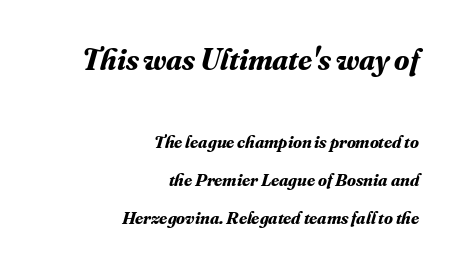
The image shows 31 px bold serif type, italic (leaning right); set right-aligned, loose line spacing (2.12x), normal letter spacing, not underlined; the first (top) block is 1.72x larger; medium stroke contrast and a small x-height.
